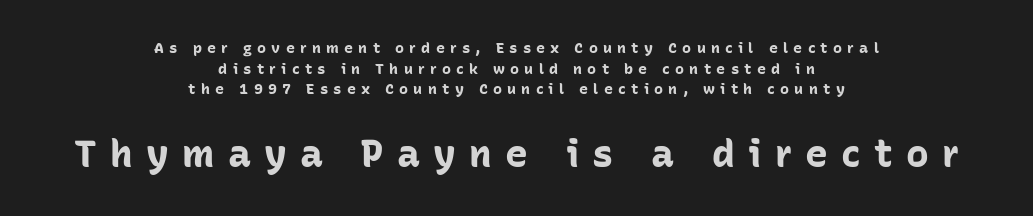
{"serif": "no", "italic": "no", "bold": "yes", "weight": "bold", "width": "normal", "stroke_contrast": "low", "x_height": "medium", "monospaced": "no", "underline": "no", "align": "center", "line_spacing": "normal", "line_spacing_ratio": 1.38, "letter_spacing": "wide", "letter_spacing_em": 0.35, "larger_block": "second", "size_ratio": 2.53, "glyph_px": 38}
